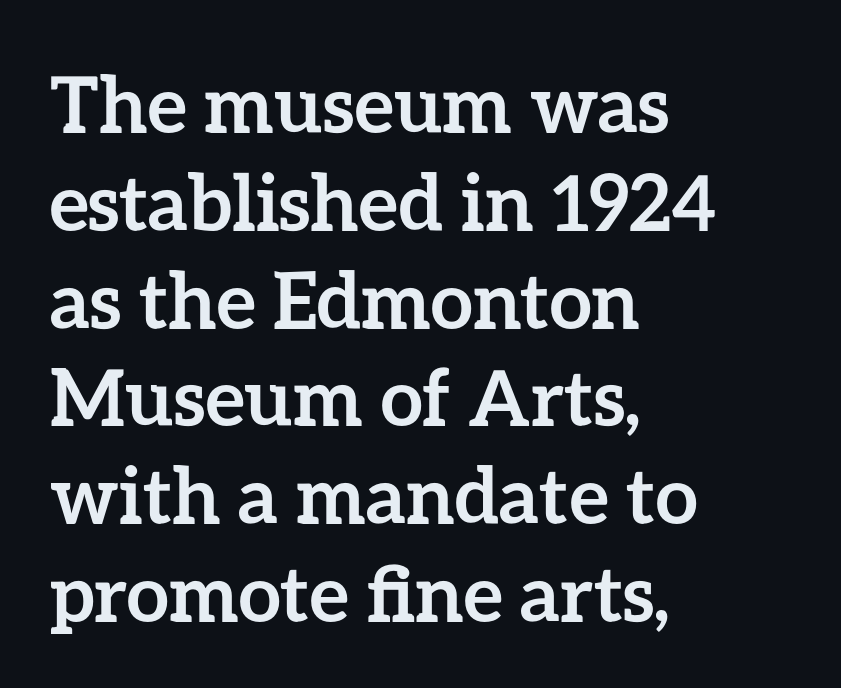
The image shows 77 px semibold type, upright; set left-aligned, normal line spacing (1.27x), normal letter spacing, not underlined; low stroke contrast and a medium x-height.
